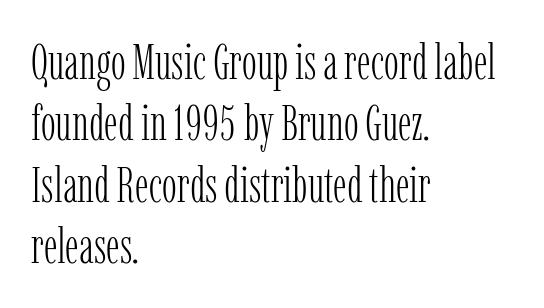
{"serif": "yes", "italic": "no", "bold": "no", "weight": "light", "width": "condensed", "stroke_contrast": "low", "x_height": "medium", "monospaced": "no", "underline": "no", "align": "left", "line_spacing_ratio": 1.23, "letter_spacing": "normal", "letter_spacing_em": 0.0, "glyph_px": 50}
